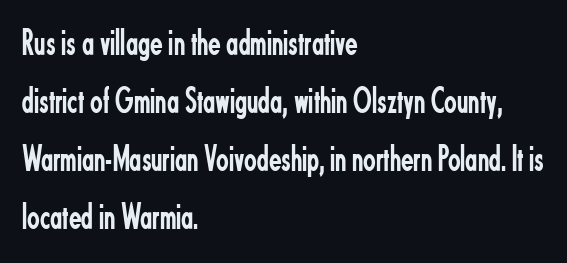
{"serif": "no", "italic": "no", "bold": "no", "weight": "regular", "width": "condensed", "stroke_contrast": "low", "x_height": "small", "monospaced": "no", "underline": "no", "align": "left", "line_spacing": "normal", "line_spacing_ratio": 1.57, "letter_spacing": "normal", "letter_spacing_em": 0.0, "glyph_px": 37}
